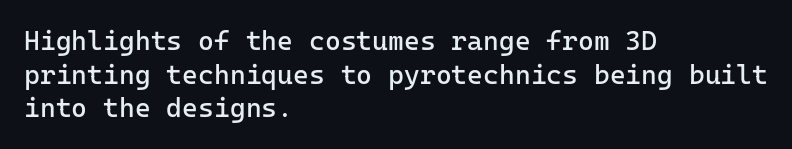
{"italic": "no", "bold": "no", "underline": "no", "align": "left", "line_spacing": "normal", "line_spacing_ratio": 1.25, "letter_spacing": "normal", "letter_spacing_em": 0.0, "glyph_px": 27}
